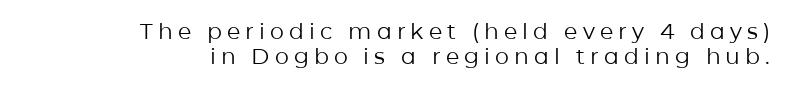
The image shows 22 px text type, upright; set right-aligned, tight line spacing (1.15x), unusually wide letter spacing (+0.23 em), not underlined.
